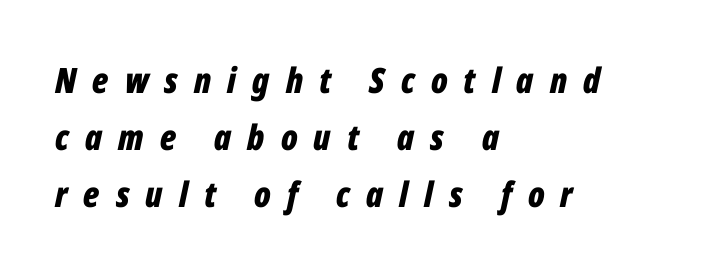
Q: Is the text bold? A: Yes.
Q: Is the text italic (slanted)? A: Yes, it leans right by about 12 degrees.
Q: Is the text underlined? A: No.
Q: How is the paragraph aligned? A: Left-aligned.
Q: Is the spacing between letters normal or unusually wide? A: Unusually wide.
Q: Is the spacing between lines tight, normal or loose? A: Normal.
Q: Width (condensed, normal, or wide)? A: Condensed.
Q: Stroke contrast? A: Low.
Q: x-height? A: Medium.
Q: Monospaced? A: No.
